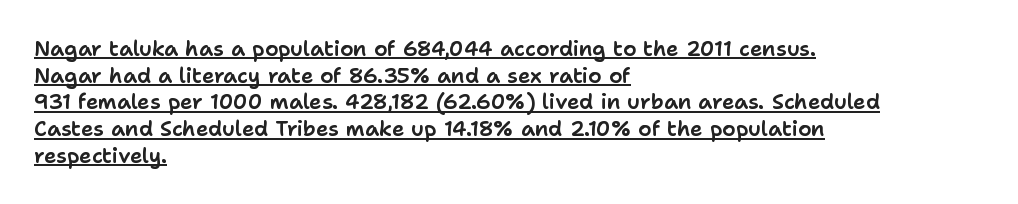
Q: Is the text italic (slanted)? A: No, it is upright.
Q: Is the text underlined? A: Yes.
Q: How is the paragraph aligned? A: Left-aligned.
Q: Is the spacing between letters normal or unusually wide? A: Normal.
Q: Is the spacing between lines tight, normal or loose? A: Normal.
